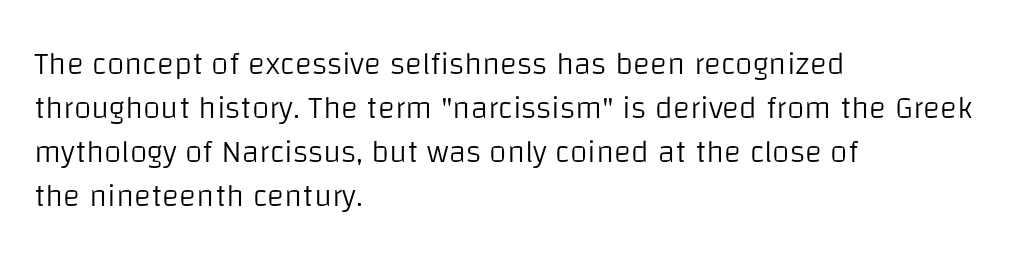
This rendering leaves character spacing at its baseline value. In CSS terms this would be text-align: left. Note the varied advance widths — an 'i' is clearly narrower than an 'm'. You can tell it's not italic because the verticals are truly vertical. Letterform terminals end flat and unadorned throughout the passage.
